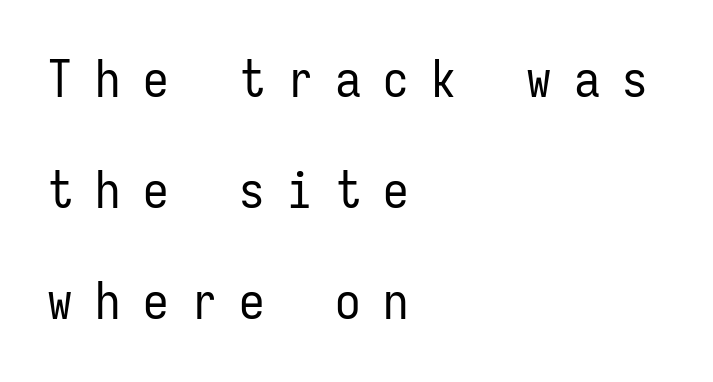
The image shows 51 px regular-weight, condensed sans-serif type, upright, monospaced; set left-aligned, loose line spacing (2.18x), unusually wide letter spacing (+0.44 em), not underlined; low stroke contrast and a medium x-height.
